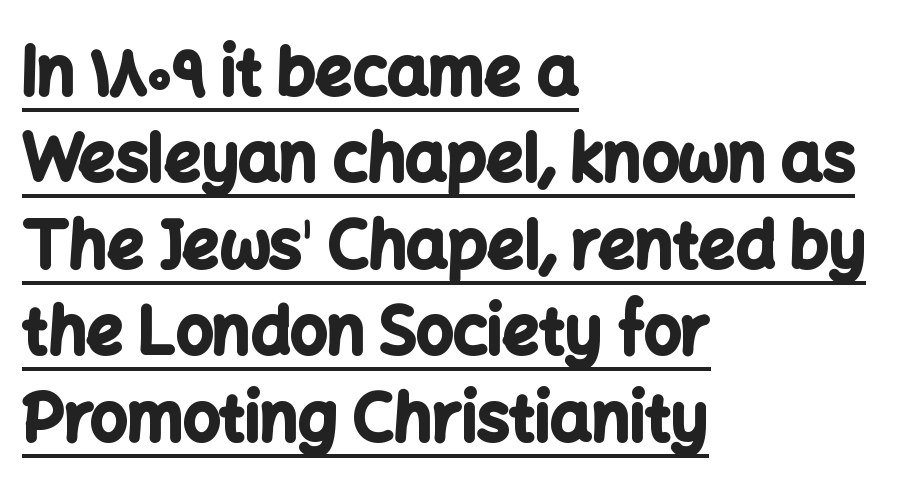
The image shows 65 px bold sans-serif type, upright; set left-aligned, normal line spacing (1.33x), normal letter spacing, underlined; low stroke contrast and a medium x-height.
